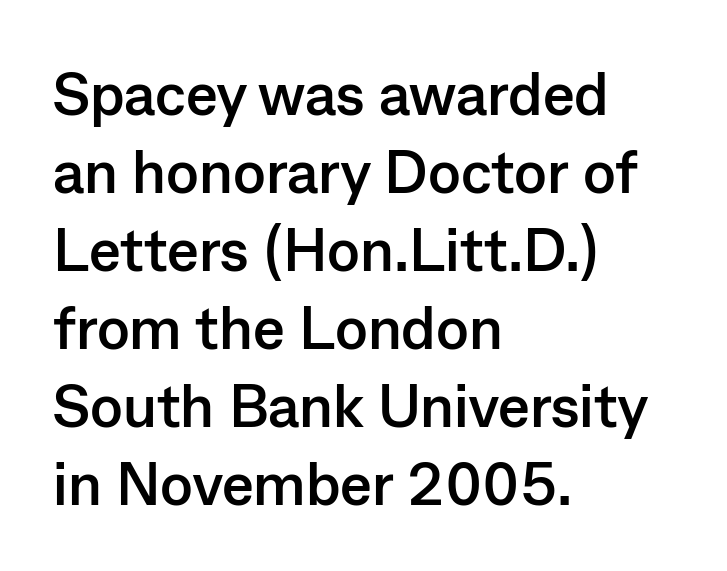
Q: Is the text bold? A: Yes.
Q: Is the text italic (slanted)? A: No, it is upright.
Q: Is the typeface a serif or a sans-serif typeface? A: Sans-serif.
Q: Is the text underlined? A: No.
Q: How is the paragraph aligned? A: Left-aligned.
Q: Is the spacing between letters normal or unusually wide? A: Normal.
Q: Is the spacing between lines tight, normal or loose? A: Normal.
Q: Width (condensed, normal, or wide)? A: Normal.
Q: Stroke contrast? A: Low.
Q: x-height? A: Medium.
Q: Monospaced? A: No.
